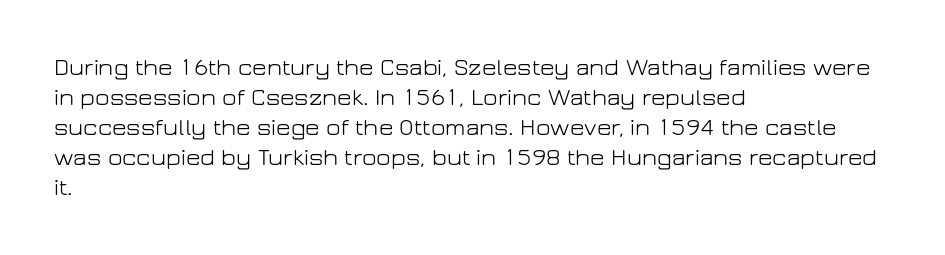
{"italic": "no", "bold": "no", "underline": "no", "align": "left", "line_spacing_ratio": 1.2, "letter_spacing": "normal", "letter_spacing_em": 0.0, "glyph_px": 25}
